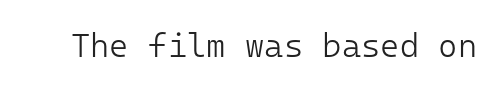
Q: Is the text bold? A: No.
Q: Is the text italic (slanted)? A: No, it is upright.
Q: Is the typeface a serif or a sans-serif typeface? A: Sans-serif.
Q: Is the text underlined? A: No.
Q: Is the spacing between letters normal or unusually wide? A: Normal.
Q: Width (condensed, normal, or wide)? A: Normal.
Q: Stroke contrast? A: Low.
Q: x-height? A: Medium.
Q: Monospaced? A: Yes.
